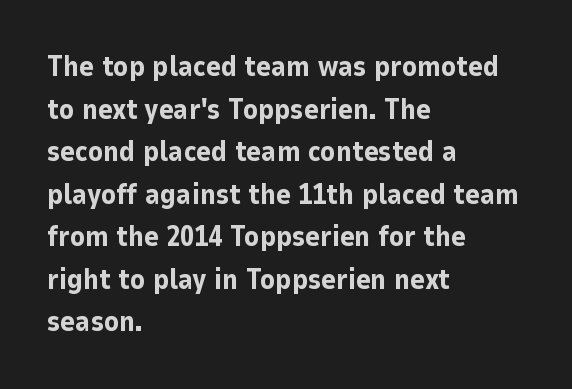
Each letter keeps its own natural width here, so spacing adapts to shape. Its strokes are broad and dark, the hallmark of bold type. The font's upright variant was chosen for this text. Classification — sans serif. Just letters on the line, the space beneath them empty. A normal amount of white space separates one row of letters from the next.
